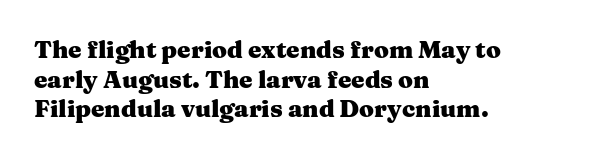
{"italic": "no", "bold": "yes", "underline": "no", "align": "left", "line_spacing_ratio": 1.23, "letter_spacing": "normal", "letter_spacing_em": 0.0, "glyph_px": 24}
